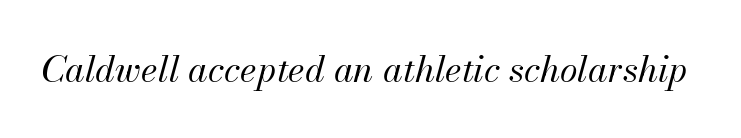
The image shows 36 px regular-weight type, italic (leaning right); set normal letter spacing, not underlined; medium stroke contrast and a small x-height.
